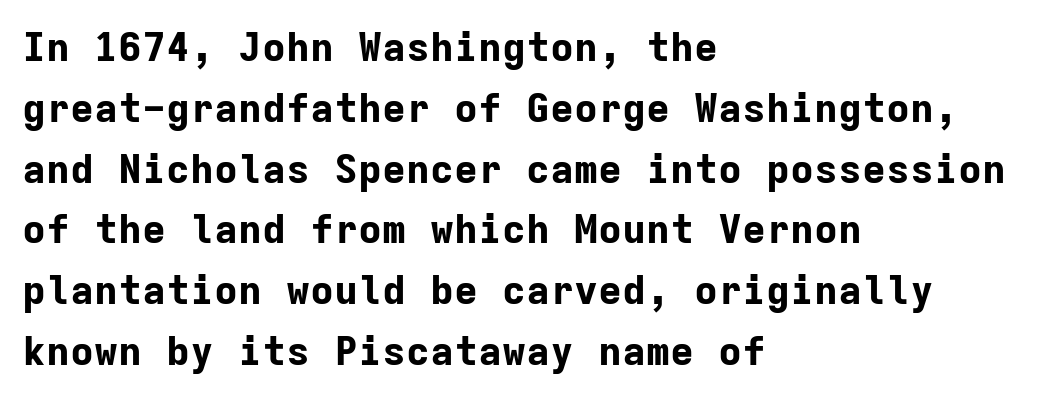
The image shows 40 px bold sans-serif type, upright, monospaced; set left-aligned, normal line spacing (1.52x), normal letter spacing, not underlined; low stroke contrast and a medium x-height.
